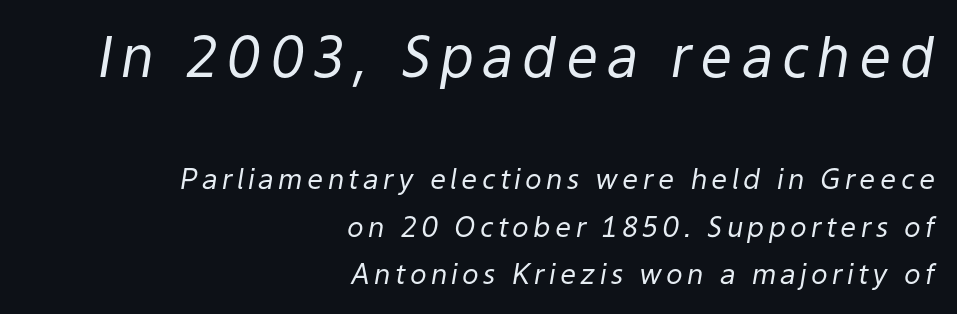
Q: Is the text bold? A: No.
Q: Is the text italic (slanted)? A: Yes, it leans right by about 9 degrees.
Q: Is the text underlined? A: No.
Q: How is the paragraph aligned? A: Right-aligned.
Q: Is the spacing between lines tight, normal or loose? A: Normal.
Q: Which block of text is set in a larger size, the first (top) or the second (bottom)? A: The first (top) one.
Q: Width (condensed, normal, or wide)? A: Normal.
Q: Stroke contrast? A: Low.
Q: x-height? A: Medium.
Q: Monospaced? A: No.
